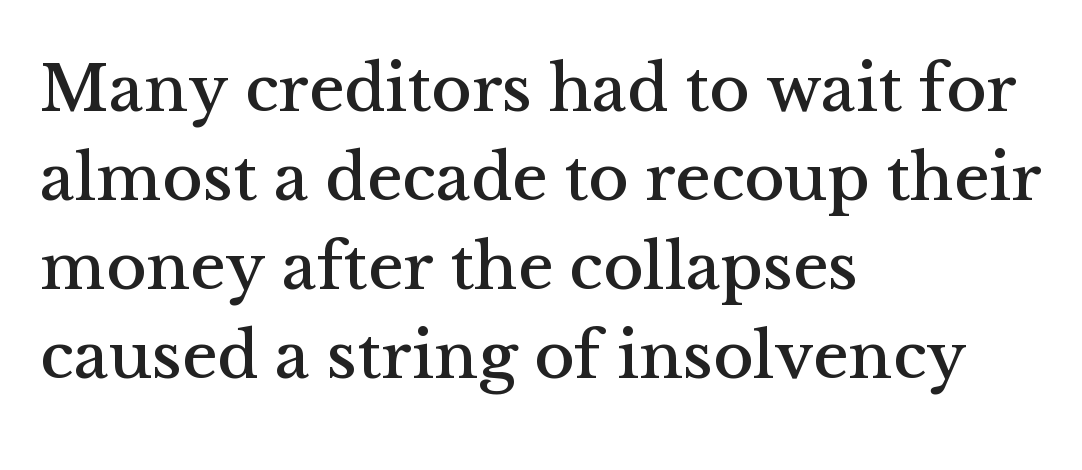
Q: Is the text italic (slanted)? A: No, it is upright.
Q: Is the typeface a serif or a sans-serif typeface? A: Serif.
Q: Is the text underlined? A: No.
Q: How is the paragraph aligned? A: Left-aligned.
Q: Is the spacing between letters normal or unusually wide? A: Normal.
Q: Is the spacing between lines tight, normal or loose? A: Normal.
Q: Width (condensed, normal, or wide)? A: Normal.
Q: Stroke contrast? A: Medium.
Q: x-height? A: Medium.
Q: Monospaced? A: No.
